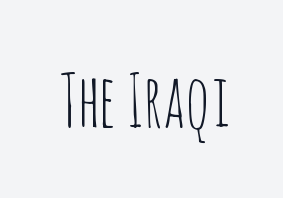
{"serif": "no", "italic": "no", "bold": "no", "weight": "thin", "width": "condensed", "stroke_contrast": "low", "x_height": "large", "monospaced": "no", "underline": "no", "letter_spacing": "normal", "letter_spacing_em": 0.0, "glyph_px": 72}
